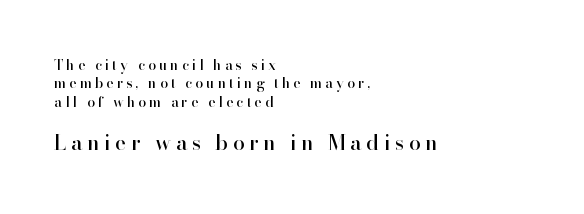
Bare-footed words on every line. Letter spacing: wide. The compositor pushed each line to the left boundary. Baseline-to-baseline distance is the conventional proportion of letter height.
